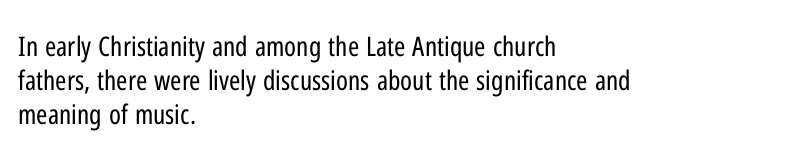
The image shows 27 px text type, upright; set left-aligned, normal line spacing (1.26x), normal letter spacing, not underlined.
